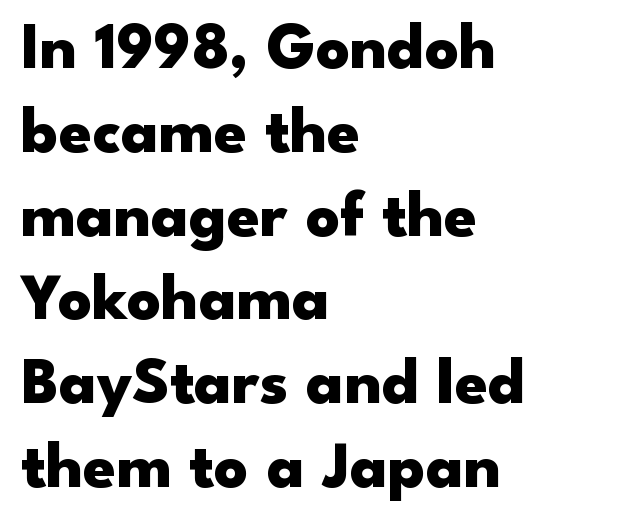
The image shows 66 px heavy, wide sans-serif type, upright; set left-aligned, normal line spacing (1.27x), normal letter spacing, not underlined; low stroke contrast and a small x-height.
